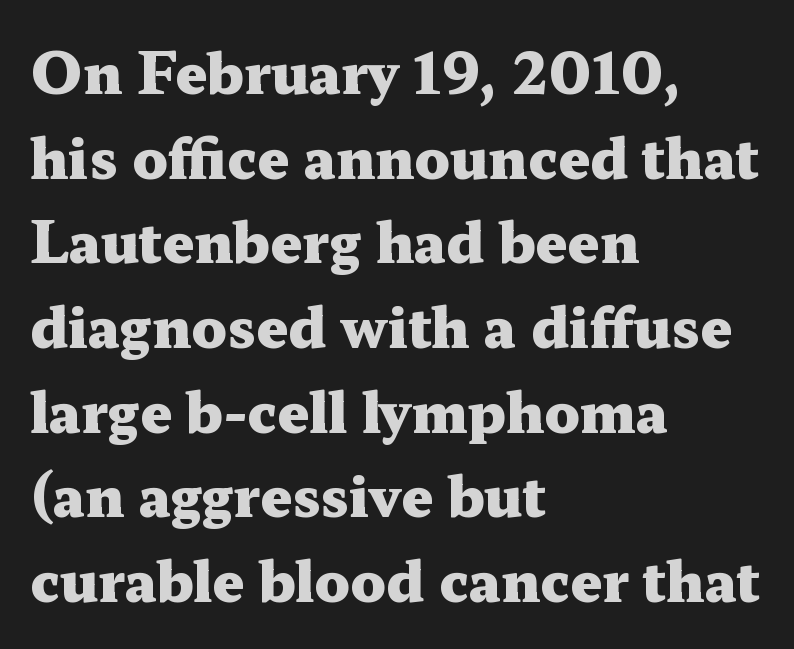
{"serif": "yes", "italic": "no", "bold": "yes", "weight": "heavy", "width": "wide", "stroke_contrast": "medium", "x_height": "medium", "monospaced": "no", "underline": "no", "align": "left", "line_spacing": "normal", "line_spacing_ratio": 1.54, "letter_spacing": "normal", "letter_spacing_em": 0.0, "glyph_px": 55}
